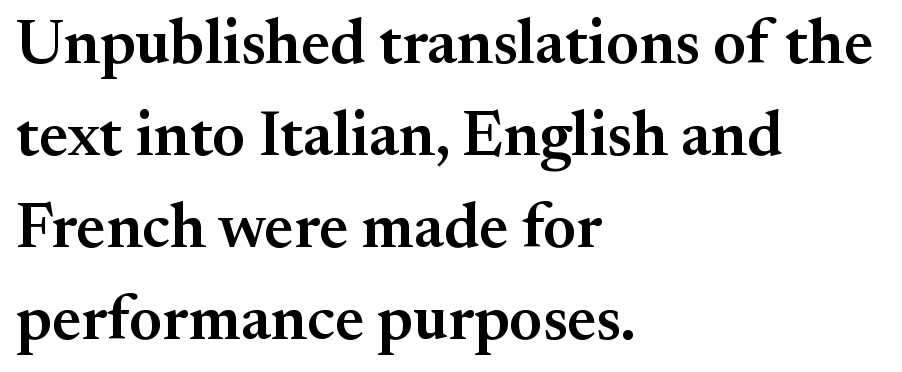
Q: Is the text bold? A: Semi-bold.
Q: Is the text italic (slanted)? A: No, it is upright.
Q: Is the typeface a serif or a sans-serif typeface? A: Serif.
Q: Is the text underlined? A: No.
Q: How is the paragraph aligned? A: Left-aligned.
Q: Is the spacing between letters normal or unusually wide? A: Normal.
Q: Is the spacing between lines tight, normal or loose? A: Normal.
Q: Width (condensed, normal, or wide)? A: Normal.
Q: Stroke contrast? A: Medium.
Q: x-height? A: Small.
Q: Monospaced? A: No.
